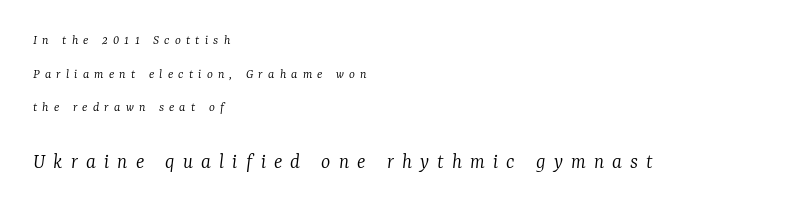
{"italic": "yes", "lean": "right", "slant_degrees": 7, "bold": "no", "underline": "no", "align": "left", "line_spacing": "loose", "line_spacing_ratio": 2.4, "letter_spacing": "wide", "letter_spacing_em": 0.37, "larger_block": "second", "size_ratio": 1.57, "glyph_px": 22}
